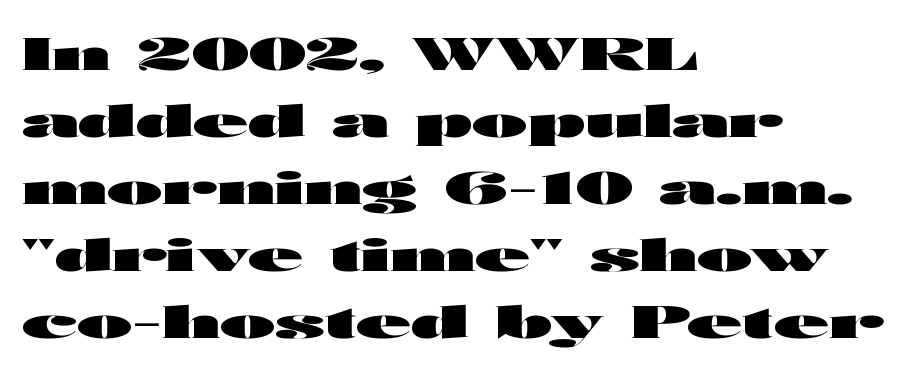
Q: Is the text bold? A: Yes.
Q: Is the text italic (slanted)? A: No, it is upright.
Q: Is the typeface a serif or a sans-serif typeface? A: Sans-serif.
Q: Is the text underlined? A: No.
Q: How is the paragraph aligned? A: Left-aligned.
Q: Is the spacing between letters normal or unusually wide? A: Normal.
Q: Is the spacing between lines tight, normal or loose? A: Normal.
Q: Width (condensed, normal, or wide)? A: Wide.
Q: Stroke contrast? A: High.
Q: x-height? A: Medium.
Q: Monospaced? A: No.
